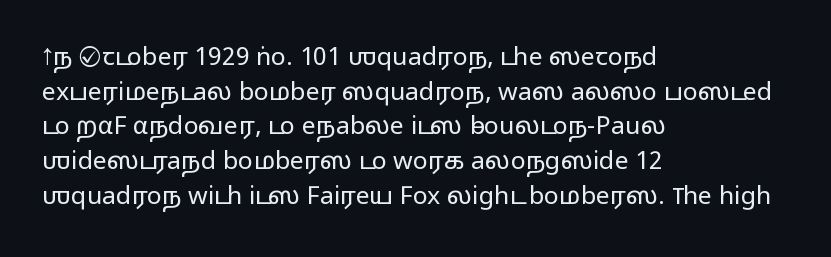
Q: Is the text bold? A: No.
Q: Is the text italic (slanted)? A: No, it is upright.
Q: Is the text underlined? A: No.
Q: How is the paragraph aligned? A: Left-aligned.
Q: Is the spacing between letters normal or unusually wide? A: Normal.
Q: Is the spacing between lines tight, normal or loose? A: Normal.
